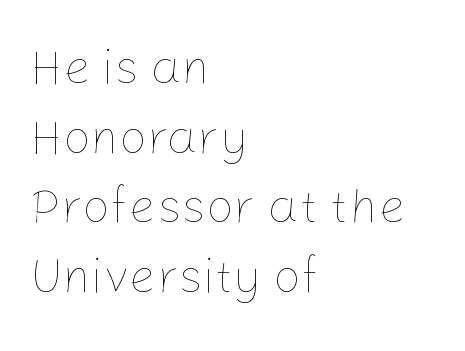
{"italic": "no", "bold": "no", "weight": "thin", "width": "normal", "stroke_contrast": "low", "x_height": "medium", "monospaced": "no", "underline": "no", "align": "left", "line_spacing": "normal", "line_spacing_ratio": 1.42, "letter_spacing": "normal", "letter_spacing_em": 0.0, "glyph_px": 49}
